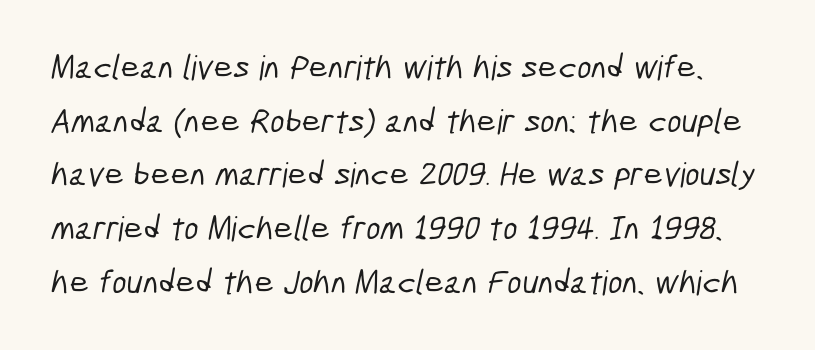
The image shows 34 px condensed sans-serif type; set normal line spacing (1.58x), normal letter spacing, not underlined; low stroke contrast and a medium x-height.
